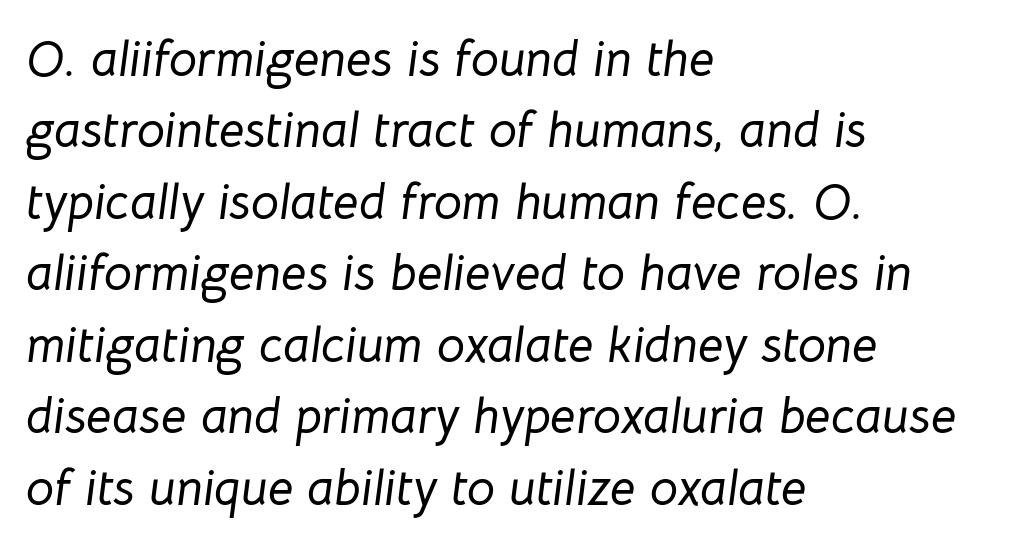
{"italic": "yes", "lean": "right", "slant_degrees": 8, "width": "normal", "stroke_contrast": "low", "x_height": "medium", "monospaced": "no", "underline": "no", "align": "left", "line_spacing": "normal", "line_spacing_ratio": 1.43, "letter_spacing": "normal", "letter_spacing_em": 0.0, "glyph_px": 50}
